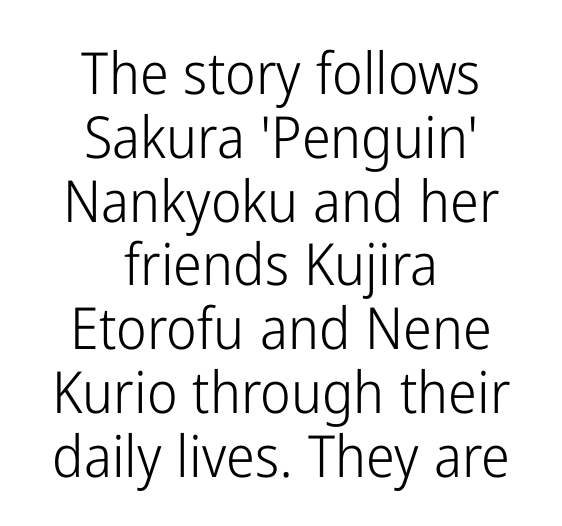
Q: Is the text bold? A: No.
Q: Is the text italic (slanted)? A: No, it is upright.
Q: Is the typeface a serif or a sans-serif typeface? A: Sans-serif.
Q: Is the text underlined? A: No.
Q: How is the paragraph aligned? A: Centered.
Q: Is the spacing between letters normal or unusually wide? A: Normal.
Q: Is the spacing between lines tight, normal or loose? A: Tight.
Q: Width (condensed, normal, or wide)? A: Condensed.
Q: Stroke contrast? A: Low.
Q: x-height? A: Medium.
Q: Monospaced? A: No.
